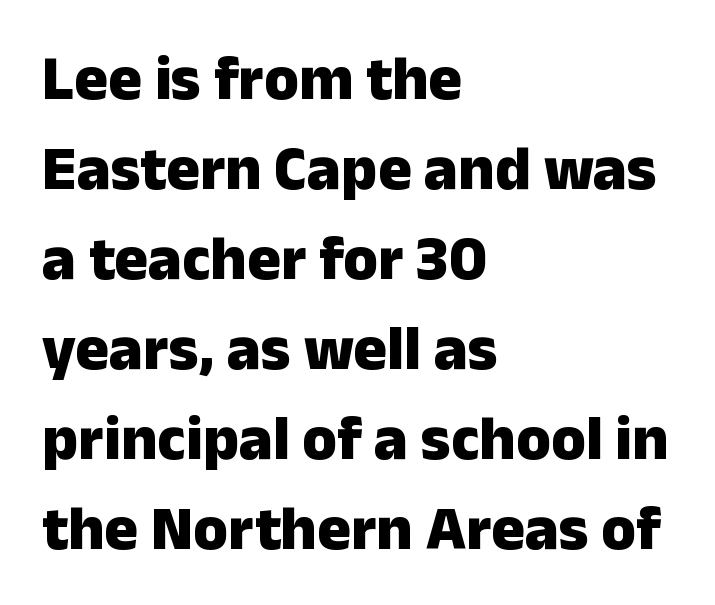
Q: Is the text bold? A: Yes.
Q: Is the text italic (slanted)? A: No, it is upright.
Q: Is the typeface a serif or a sans-serif typeface? A: Sans-serif.
Q: Is the text underlined? A: No.
Q: How is the paragraph aligned? A: Left-aligned.
Q: Is the spacing between letters normal or unusually wide? A: Normal.
Q: Is the spacing between lines tight, normal or loose? A: Normal.
Q: Width (condensed, normal, or wide)? A: Normal.
Q: Stroke contrast? A: Low.
Q: x-height? A: Medium.
Q: Monospaced? A: No.
